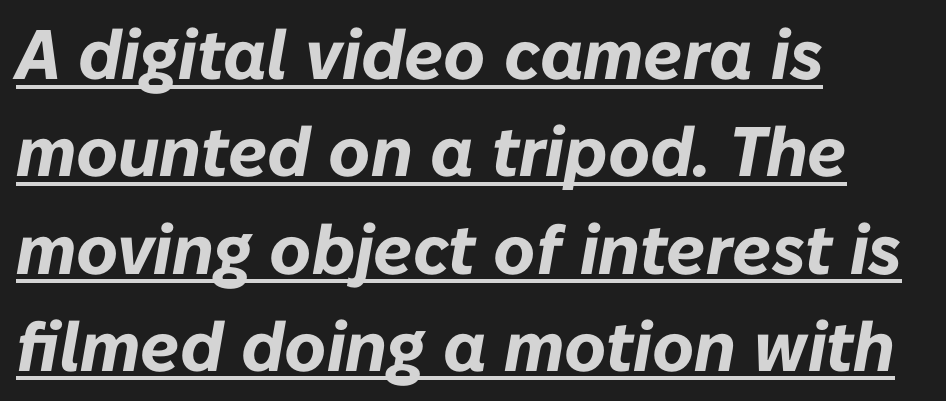
The image shows 70 px bold type, italic (leaning right); set left-aligned, normal line spacing (1.39x), normal letter spacing, underlined; low stroke contrast and a medium x-height.
